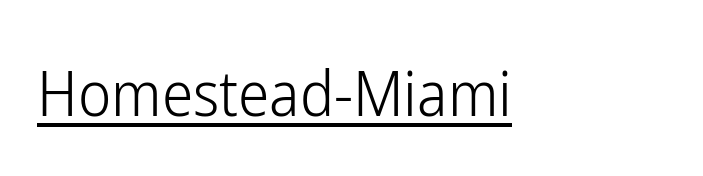
Q: Is the text bold? A: No.
Q: Is the text italic (slanted)? A: No, it is upright.
Q: Is the typeface a serif or a sans-serif typeface? A: Sans-serif.
Q: Is the text underlined? A: Yes.
Q: Is the spacing between letters normal or unusually wide? A: Normal.
Q: Width (condensed, normal, or wide)? A: Condensed.
Q: Stroke contrast? A: Low.
Q: x-height? A: Medium.
Q: Monospaced? A: No.
